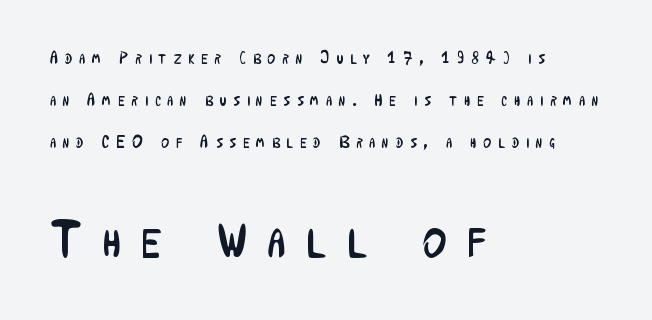
Q: Is the text bold? A: No.
Q: Is the text italic (slanted)? A: No, it is upright.
Q: Is the typeface a serif or a sans-serif typeface? A: Sans-serif.
Q: Is the text underlined? A: No.
Q: How is the paragraph aligned? A: Left-aligned.
Q: Is the spacing between letters normal or unusually wide? A: Unusually wide.
Q: Is the spacing between lines tight, normal or loose? A: Loose.
Q: Which block of text is set in a larger size, the first (top) or the second (bottom)? A: The second (bottom) one.
Q: Width (condensed, normal, or wide)? A: Condensed.
Q: Stroke contrast? A: Low.
Q: x-height? A: Medium.
Q: Monospaced? A: No.
